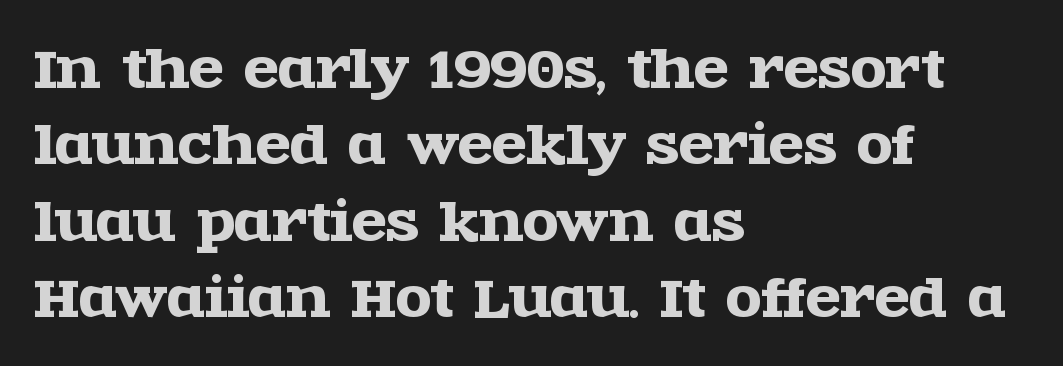
The image shows 51 px wide serif type, upright; set left-aligned, normal line spacing (1.5x), normal letter spacing, not underlined; a large x-height.
